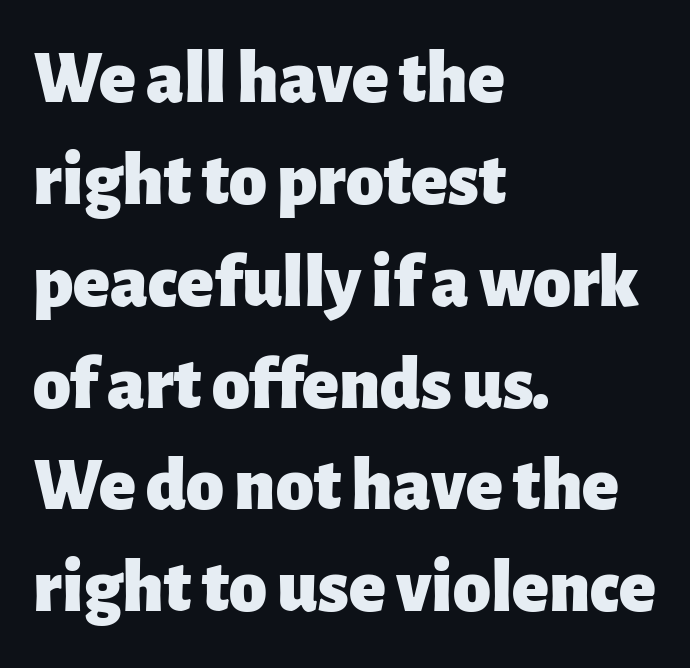
{"serif": "no", "italic": "no", "bold": "yes", "weight": "heavy", "width": "normal", "stroke_contrast": "low", "x_height": "medium", "monospaced": "no", "underline": "no", "align": "left", "line_spacing": "normal", "line_spacing_ratio": 1.34, "letter_spacing": "normal", "letter_spacing_em": 0.0, "glyph_px": 76}
